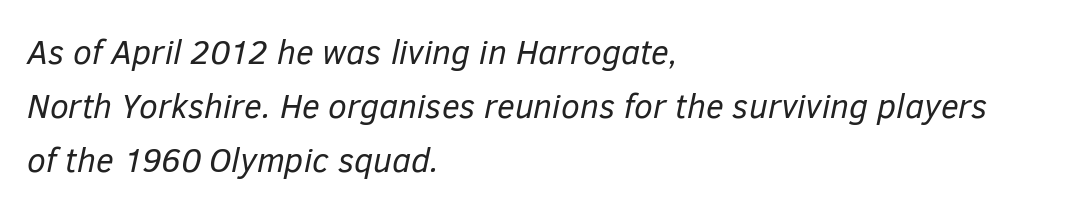
The image shows 34 px regular-weight type, italic (leaning right); set left-aligned, normal line spacing (1.59x), normal letter spacing, not underlined; low stroke contrast and a medium x-height.
